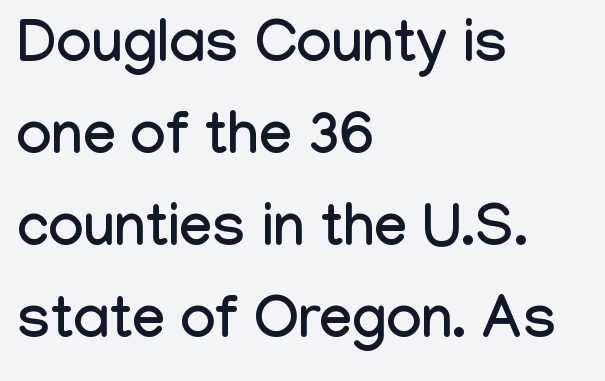
Q: Is the text italic (slanted)? A: No, it is upright.
Q: Is the typeface a serif or a sans-serif typeface? A: Sans-serif.
Q: Is the text underlined? A: No.
Q: How is the paragraph aligned? A: Left-aligned.
Q: Is the spacing between letters normal or unusually wide? A: Normal.
Q: Is the spacing between lines tight, normal or loose? A: Normal.
Q: Width (condensed, normal, or wide)? A: Condensed.
Q: Stroke contrast? A: Low.
Q: x-height? A: Medium.
Q: Monospaced? A: No.
